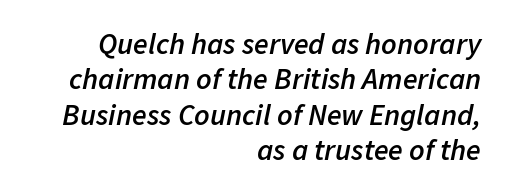
The image shows 30 px semibold type, italic (leaning right); set right-aligned, line spacing 1.18x, normal letter spacing, not underlined; low stroke contrast and a medium x-height.
